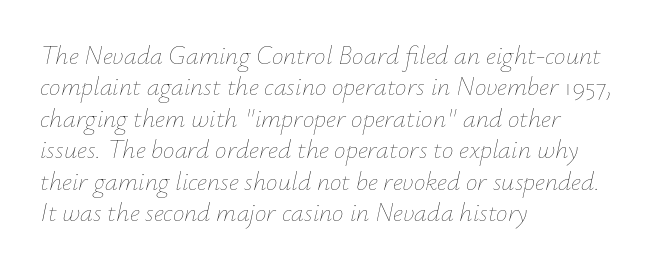
The image shows 26 px text type, italic (leaning right); set left-aligned, line spacing 1.21x, normal letter spacing, not underlined.
